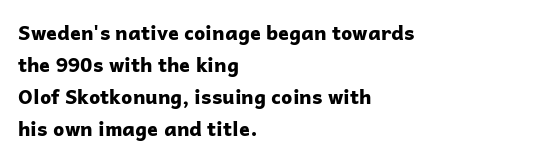
{"italic": "no", "bold": "yes", "underline": "no", "align": "left", "line_spacing": "normal", "line_spacing_ratio": 1.6, "letter_spacing": "normal", "letter_spacing_em": 0.0, "glyph_px": 20}
